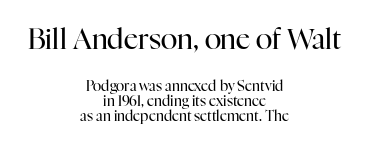
Q: Is the text bold? A: No.
Q: Is the text italic (slanted)? A: No, it is upright.
Q: Is the typeface a serif or a sans-serif typeface? A: Serif.
Q: Is the text underlined? A: No.
Q: How is the paragraph aligned? A: Centered.
Q: Is the spacing between letters normal or unusually wide? A: Normal.
Q: Is the spacing between lines tight, normal or loose? A: Tight.
Q: Which block of text is set in a larger size, the first (top) or the second (bottom)? A: The first (top) one.
Q: Width (condensed, normal, or wide)? A: Normal.
Q: Stroke contrast? A: High.
Q: x-height? A: Medium.
Q: Monospaced? A: No.
